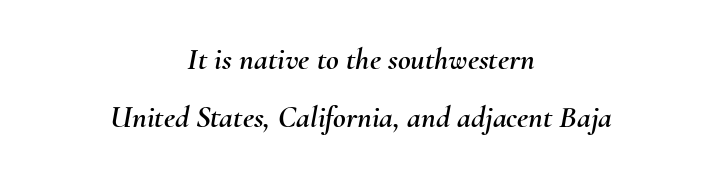
Q: Is the text italic (slanted)? A: Yes, it leans right by about 10 degrees.
Q: Is the text underlined? A: No.
Q: How is the paragraph aligned? A: Centered.
Q: Is the spacing between letters normal or unusually wide? A: Normal.
Q: Width (condensed, normal, or wide)? A: Normal.
Q: Stroke contrast? A: Medium.
Q: x-height? A: Small.
Q: Monospaced? A: No.
